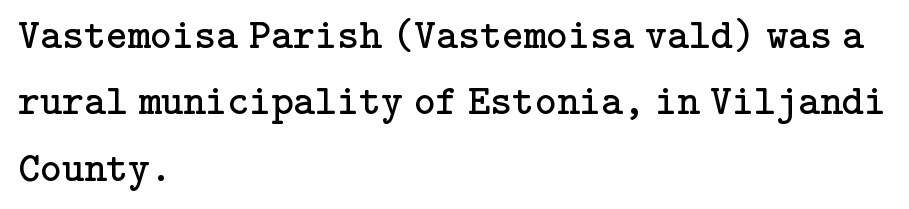
Q: Is the text bold? A: No.
Q: Is the text italic (slanted)? A: No, it is upright.
Q: Is the typeface a serif or a sans-serif typeface? A: Serif.
Q: Is the text underlined? A: No.
Q: How is the paragraph aligned? A: Left-aligned.
Q: Is the spacing between letters normal or unusually wide? A: Normal.
Q: Is the spacing between lines tight, normal or loose? A: Normal.
Q: Width (condensed, normal, or wide)? A: Normal.
Q: Stroke contrast? A: Low.
Q: x-height? A: Medium.
